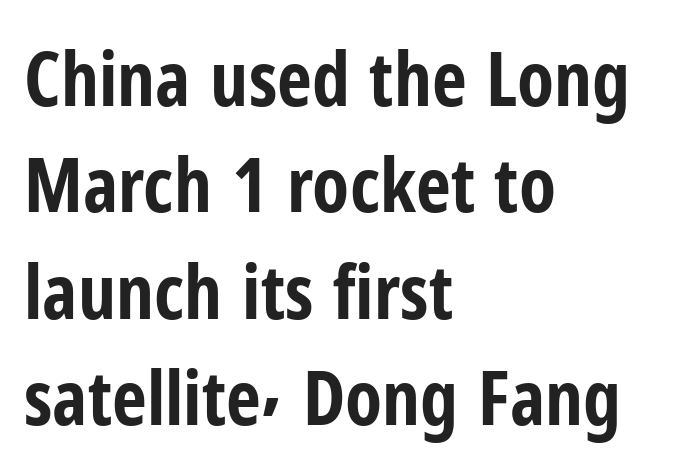
The image shows 76 px bold, condensed sans-serif type, upright; set left-aligned, normal line spacing (1.4x), normal letter spacing, not underlined; low stroke contrast and a medium x-height.
